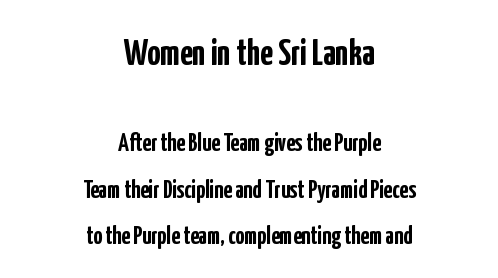
{"serif": "no", "italic": "no", "bold": "yes", "weight": "semibold", "width": "condensed", "stroke_contrast": "low", "x_height": "medium", "monospaced": "no", "underline": "no", "align": "center", "line_spacing_ratio": 1.86, "letter_spacing": "normal", "letter_spacing_em": 0.0, "larger_block": "first", "size_ratio": 1.48, "glyph_px": 37}
